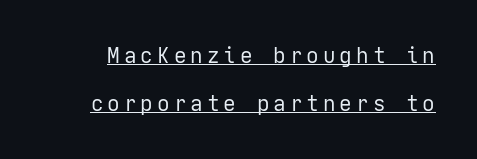
The passage shown stacks its lines with a broad gap. Weight: in the light-to-regular range. This sample uses an upright cut, with every glyph sitting square on the baseline. Does a line run under the words? Yes, clearly.
